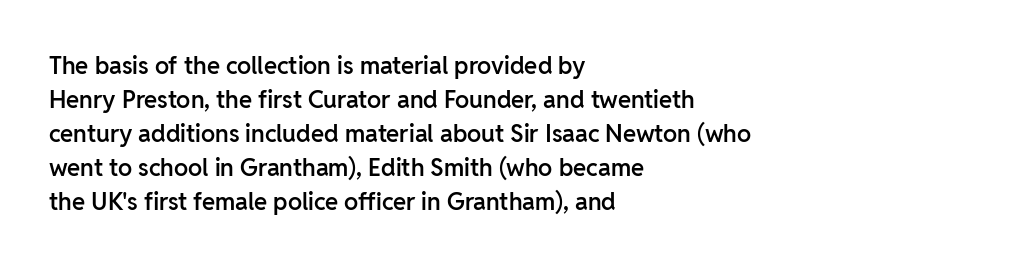
Bold? Not quite — semibold, heavier than regular but stopping short. Caption: standard tracking, unaltered. The setting favours the left margin, as ordinary paragraphs usually do. Leading matches the norm, producing a regular column. If you drew a line through each stem, it would be perfectly vertical. Bare-footed words on every line.
